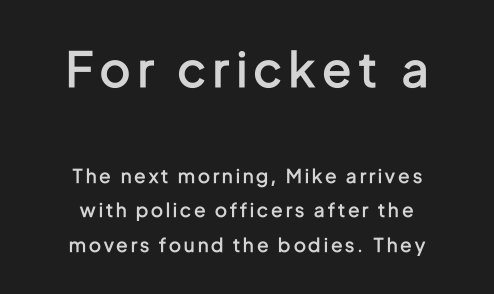
This rendering employs a face without finishing strokes, i.e., a sans-serif. This is roman type, the default non-slanted kind. The earlier block is typeset at a bigger size than the later block. A typesetter would call this proportional, since set widths differ per character. How heavy is the stroke? Medium-heavy — a semibold, shy of bold. This rendering features lettering with no underline.
